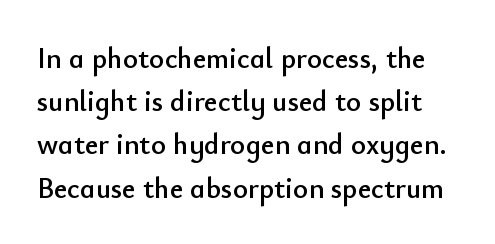
{"serif": "no", "italic": "no", "width": "normal", "stroke_contrast": "low", "x_height": "small", "monospaced": "no", "underline": "no", "line_spacing": "normal", "line_spacing_ratio": 1.49, "letter_spacing": "normal", "letter_spacing_em": 0.0, "glyph_px": 29}
